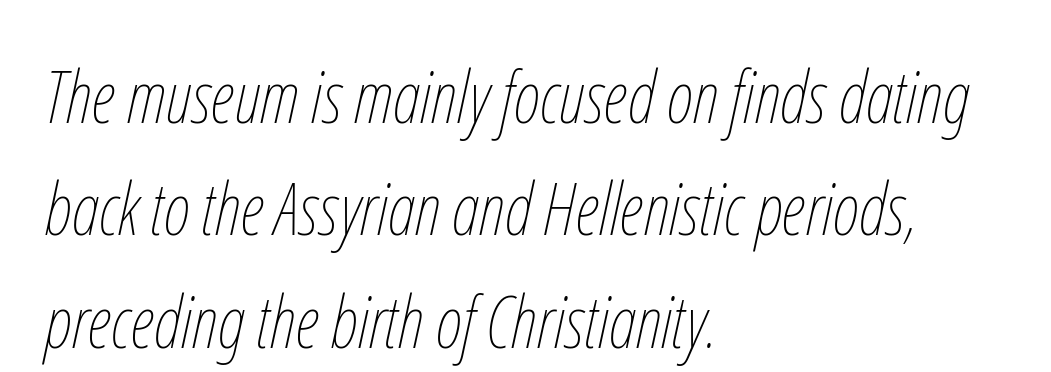
The passage is arranged the way most books set body copy — flush left. Ink coverage per letter is moderate at most. Underlining? Definitely not there. Interline gaps are of average width in this sample. Compared with ordinary roman type, these characters are visibly tilted.
